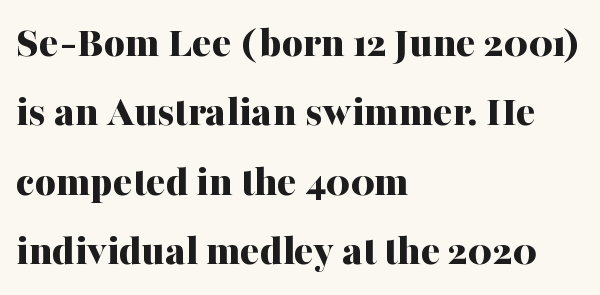
The image shows 45 px bold serif type, upright; set left-aligned, normal line spacing (1.54x), normal letter spacing, not underlined; medium stroke contrast and a medium x-height.
